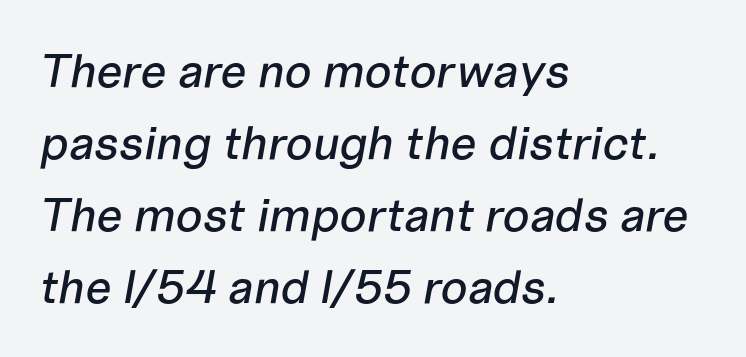
{"italic": "yes", "lean": "right", "slant_degrees": 10, "width": "normal", "stroke_contrast": "low", "x_height": "medium", "monospaced": "no", "underline": "no", "align": "left", "line_spacing": "normal", "line_spacing_ratio": 1.53, "letter_spacing": "normal", "letter_spacing_em": 0.0, "glyph_px": 47}
